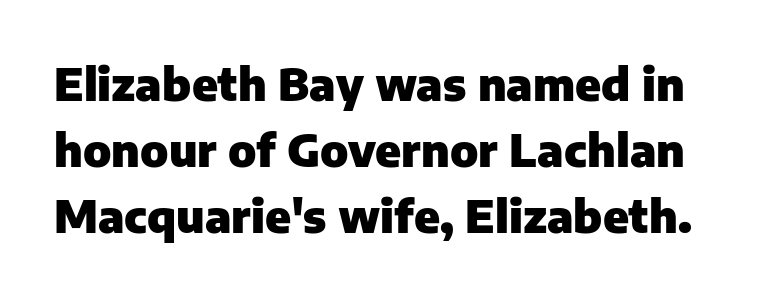
{"serif": "no", "italic": "no", "bold": "yes", "weight": "heavy", "width": "normal", "stroke_contrast": "low", "x_height": "medium", "monospaced": "no", "underline": "no", "line_spacing": "normal", "line_spacing_ratio": 1.47, "letter_spacing": "normal", "letter_spacing_em": 0.0, "glyph_px": 45}
